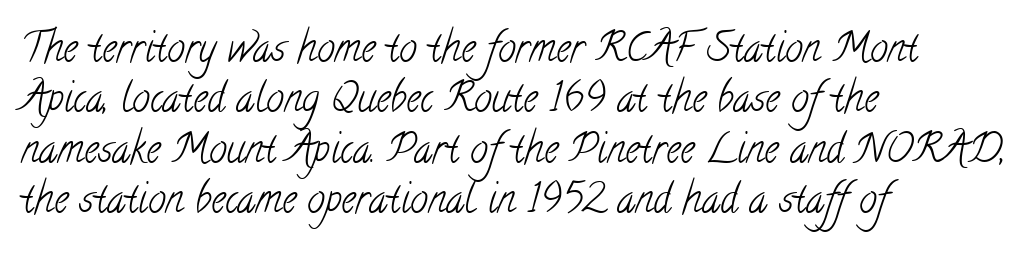
Q: Is the text bold? A: No.
Q: Is the typeface a serif or a sans-serif typeface? A: Serif.
Q: Is the text underlined? A: No.
Q: How is the paragraph aligned? A: Left-aligned.
Q: Is the spacing between letters normal or unusually wide? A: Normal.
Q: Is the spacing between lines tight, normal or loose? A: Normal.
Q: Width (condensed, normal, or wide)? A: Condensed.
Q: Stroke contrast? A: Low.
Q: x-height? A: Small.
Q: Monospaced? A: No.
